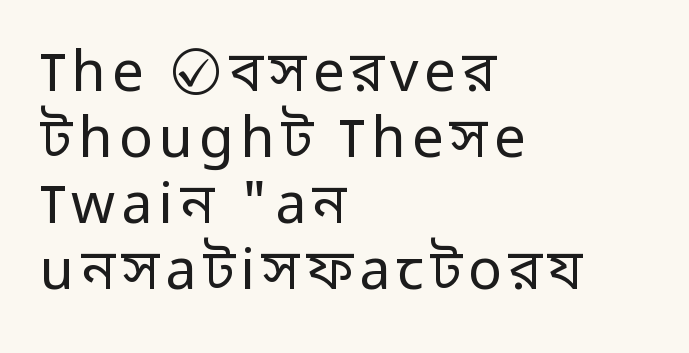
{"serif": "no", "italic": "no", "bold": "no", "weight": "regular", "width": "normal", "stroke_contrast": "low", "x_height": "medium", "monospaced": "no", "underline": "no", "align": "left", "line_spacing_ratio": 1.18, "glyph_px": 56}
